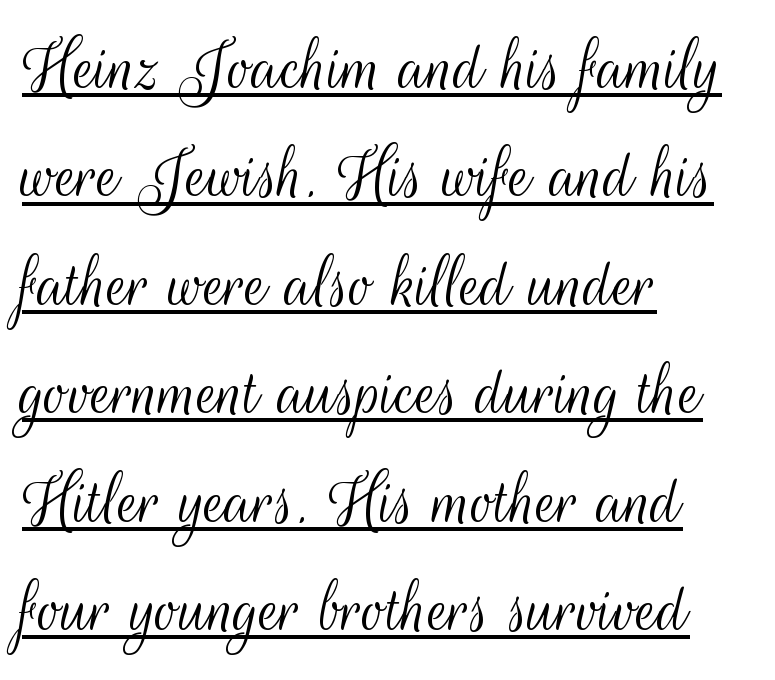
{"serif": "no", "bold": "no", "weight": "light", "width": "condensed", "stroke_contrast": "medium", "x_height": "small", "monospaced": "no", "underline": "yes", "align": "left", "line_spacing": "normal", "line_spacing_ratio": 1.39, "letter_spacing": "normal", "letter_spacing_em": 0.0, "glyph_px": 78}
